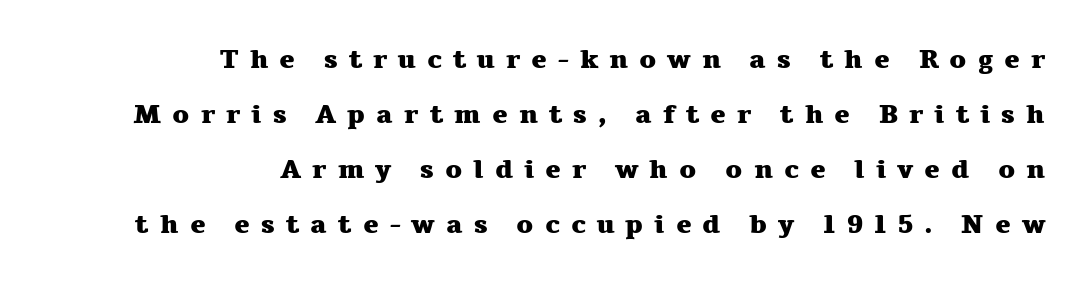
The image shows 26 px bold type, upright; set right-aligned, loose line spacing (2.12x), unusually wide letter spacing (+0.42 em), not underlined.
